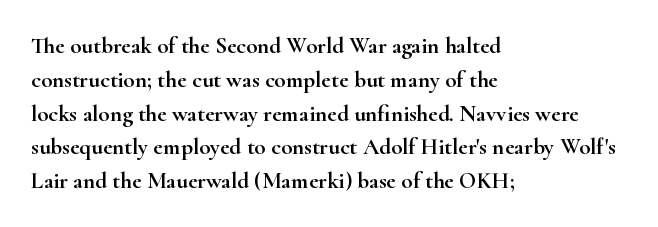
{"italic": "no", "underline": "no", "align": "left", "line_spacing": "normal", "line_spacing_ratio": 1.47, "letter_spacing": "normal", "letter_spacing_em": 0.0, "glyph_px": 23}
